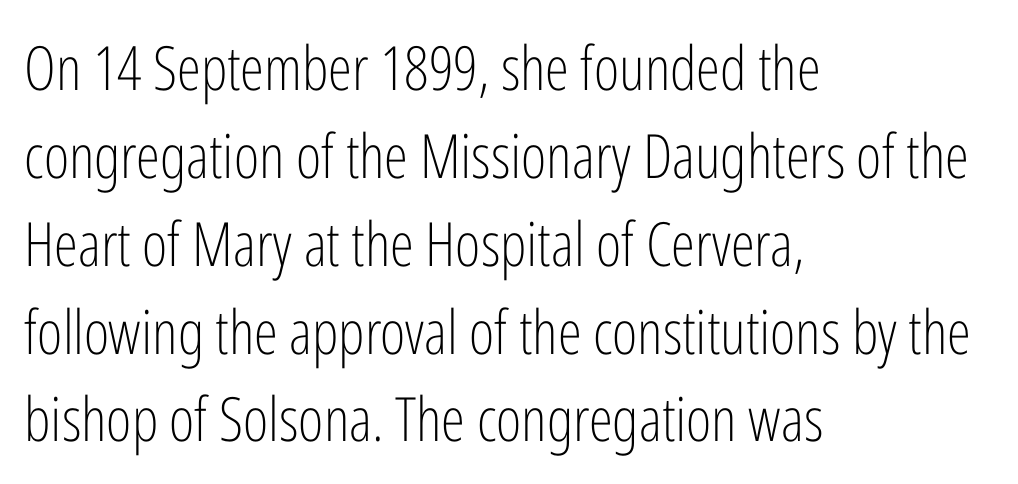
Which margin do the lines hug? The left one — the right edge is uneven. Successive baselines arrive at the customary interval. The letters advance in unequal steps, a hallmark of proportional type. Quick note: not italic, upright. The letterforms sit at book weight or below.
